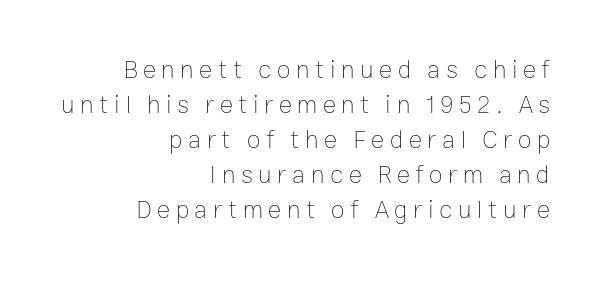
Q: Is the text bold? A: No.
Q: Is the text italic (slanted)? A: No, it is upright.
Q: Is the text underlined? A: No.
Q: How is the paragraph aligned? A: Right-aligned.
Q: Is the spacing between letters normal or unusually wide? A: Unusually wide.
Q: Is the spacing between lines tight, normal or loose? A: Normal.
